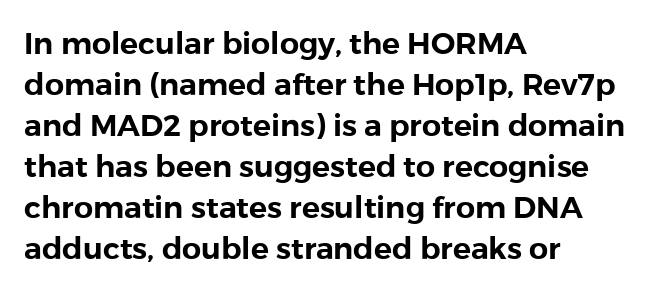
Glance below the letters and you will spot only blank space. The letterforms sit shoulder to shoulder at normal distance. Short and long lines alike share a common starting point at left. The glyphs in this specimen are sans serif.
